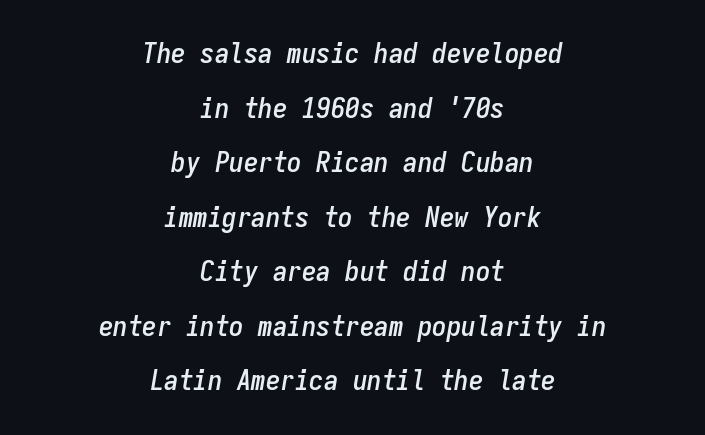
{"italic": "yes", "lean": "right", "slant_degrees": 9, "width": "condensed", "stroke_contrast": "low", "x_height": "medium", "monospaced": "yes", "underline": "no", "align": "center", "line_spacing_ratio": 1.88, "letter_spacing": "normal", "letter_spacing_em": 0.0, "glyph_px": 29}
